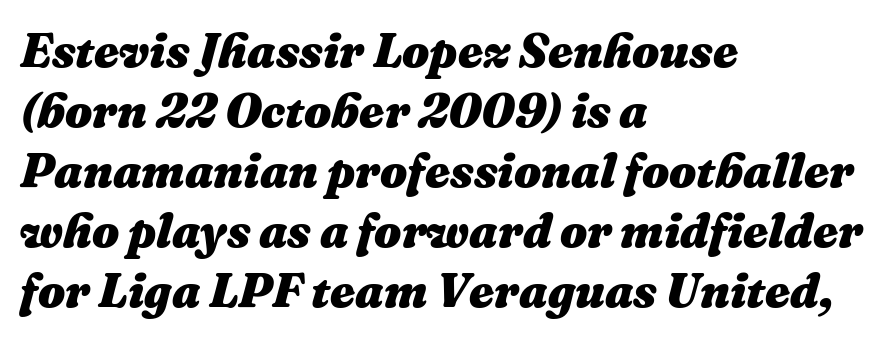
Q: Is the text bold? A: Yes.
Q: Is the text italic (slanted)? A: Yes, it leans right by about 16 degrees.
Q: Is the text underlined? A: No.
Q: How is the paragraph aligned? A: Left-aligned.
Q: Is the spacing between letters normal or unusually wide? A: Normal.
Q: Is the spacing between lines tight, normal or loose? A: Normal.
Q: Width (condensed, normal, or wide)? A: Normal.
Q: Stroke contrast? A: Medium.
Q: x-height? A: Medium.
Q: Monospaced? A: No.
